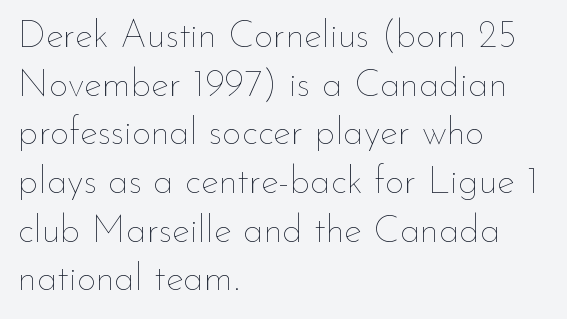
{"italic": "no", "bold": "no", "weight": "thin", "width": "normal", "stroke_contrast": "low", "x_height": "small", "monospaced": "no", "underline": "no", "align": "left", "line_spacing": "normal", "line_spacing_ratio": 1.28, "letter_spacing": "normal", "letter_spacing_em": 0.0, "glyph_px": 38}
